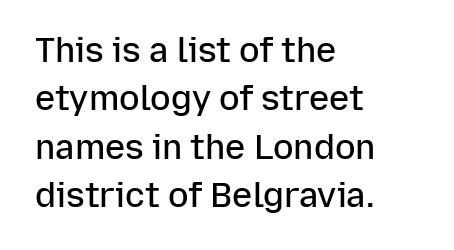
The image shows 34 px semibold sans-serif type, upright; set left-aligned, normal line spacing (1.42x), normal letter spacing, not underlined; low stroke contrast and a medium x-height.
